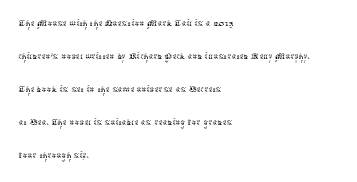
The image shows 23 px text type, upright; set left-aligned, normal line spacing (1.44x), normal letter spacing, not underlined.
